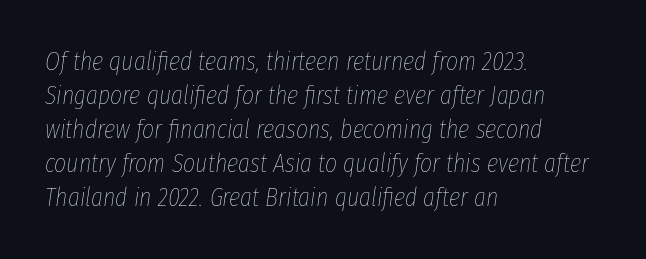
{"italic": "yes", "lean": "right", "slant_degrees": 8, "bold": "no", "underline": "no", "align": "left", "line_spacing": "normal", "line_spacing_ratio": 1.31, "letter_spacing": "normal", "letter_spacing_em": 0.0, "glyph_px": 26}
